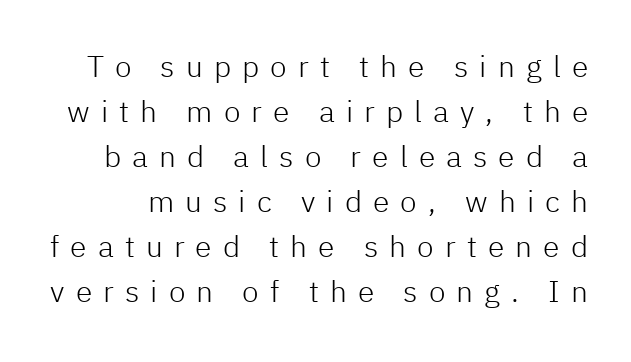
Posture: upright roman. Letterform terminals end flat and unadorned throughout the passage. These lines are rendered in a variable-pitch font. Just letters on the line, the space beneath them empty.
